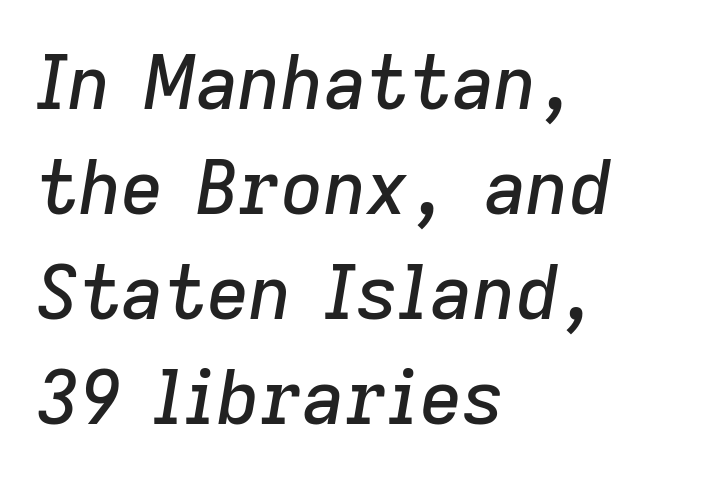
{"italic": "yes", "lean": "right", "slant_degrees": 9, "width": "normal", "stroke_contrast": "low", "x_height": "medium", "monospaced": "no", "underline": "no", "align": "left", "line_spacing": "normal", "line_spacing_ratio": 1.42, "letter_spacing": "normal", "letter_spacing_em": 0.0, "glyph_px": 74}
